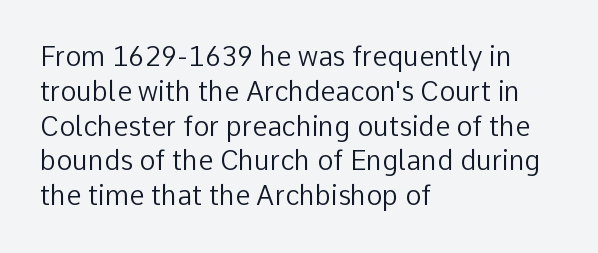
{"italic": "no", "bold": "no", "underline": "no", "align": "left", "line_spacing": "normal", "line_spacing_ratio": 1.29, "letter_spacing": "normal", "letter_spacing_em": 0.0, "glyph_px": 27}
